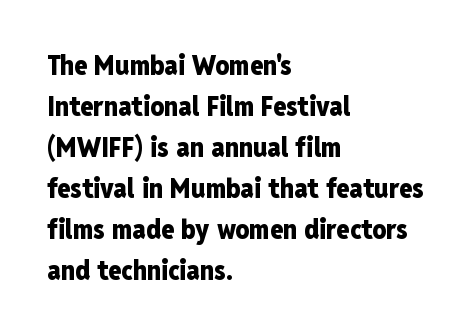
Q: Is the text bold? A: Yes.
Q: Is the text italic (slanted)? A: No, it is upright.
Q: Is the text underlined? A: No.
Q: How is the paragraph aligned? A: Left-aligned.
Q: Is the spacing between letters normal or unusually wide? A: Normal.
Q: Is the spacing between lines tight, normal or loose? A: Normal.
